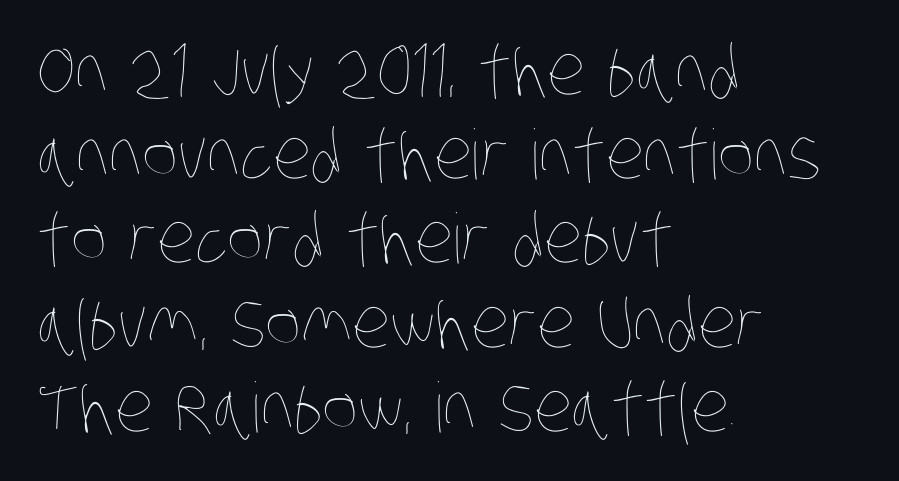
{"bold": "no", "weight": "thin", "width": "condensed", "stroke_contrast": "low", "x_height": "large", "monospaced": "no", "underline": "no", "align": "left", "line_spacing_ratio": 1.22, "letter_spacing": "normal", "letter_spacing_em": 0.0, "glyph_px": 69}
